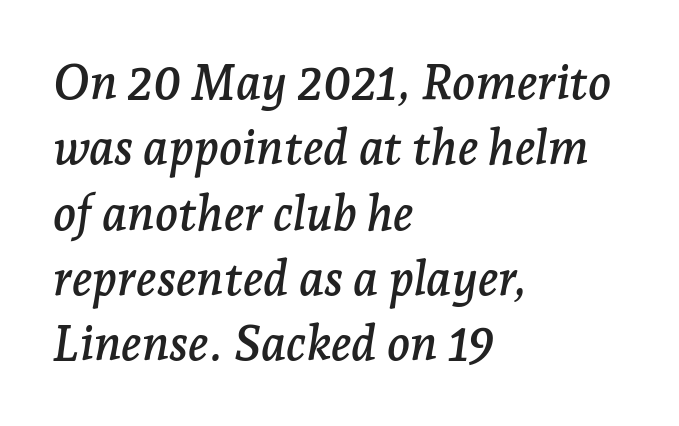
Q: Is the text italic (slanted)? A: Yes, it leans right by about 7 degrees.
Q: Is the typeface a serif or a sans-serif typeface? A: Serif.
Q: Is the text underlined? A: No.
Q: How is the paragraph aligned? A: Left-aligned.
Q: Is the spacing between letters normal or unusually wide? A: Normal.
Q: Is the spacing between lines tight, normal or loose? A: Normal.
Q: Width (condensed, normal, or wide)? A: Normal.
Q: Stroke contrast? A: Low.
Q: x-height? A: Medium.
Q: Monospaced? A: No.
